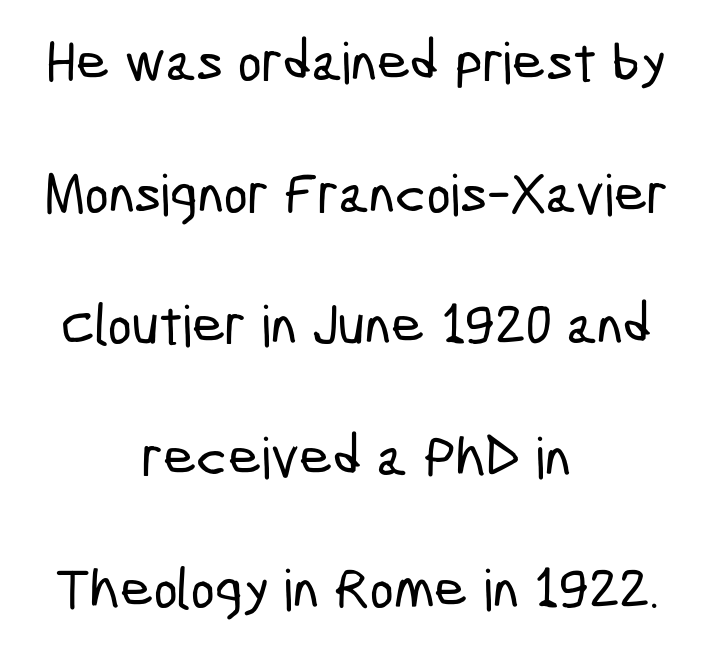
The image shows 57 px condensed sans-serif type; set centered, loose line spacing (2.31x), normal letter spacing, not underlined; low stroke contrast and a medium x-height.
